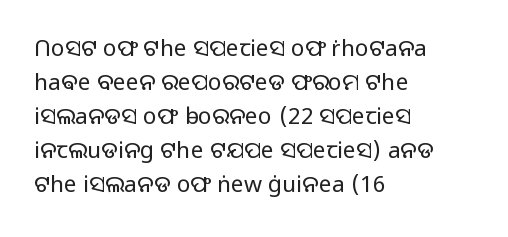
{"italic": "no", "bold": "no", "underline": "no", "align": "left", "line_spacing": "normal", "line_spacing_ratio": 1.48, "letter_spacing": "normal", "letter_spacing_em": 0.0, "glyph_px": 23}
